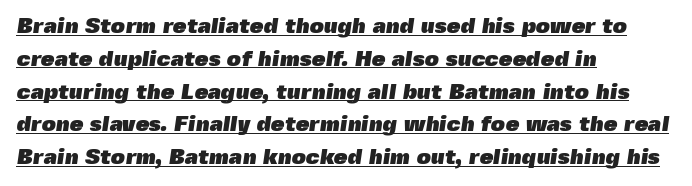
The string is rendered with underlining switched on. Here the glyphs are tracked normally, forming tight word shapes. This sample keeps an unexceptional amount of space between lines. Compared with a centered layout, this one pins lines to the left instead.
